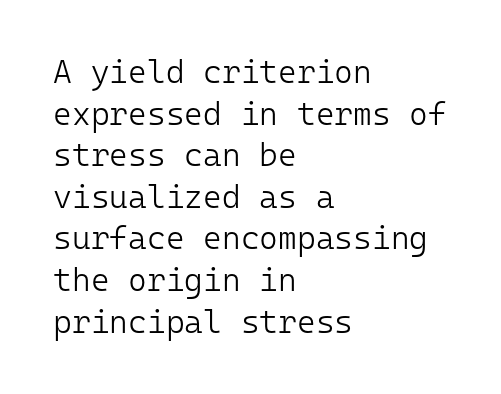
Every character sits straight up, as roman type does. In terms of letterform style, serifs are entirely absent. Does the copy run flush right? No — it runs flush left. A typesetter would call this zero additional tracking. Weight: not bold — regular or lighter. Quick note: interline space is typical.
